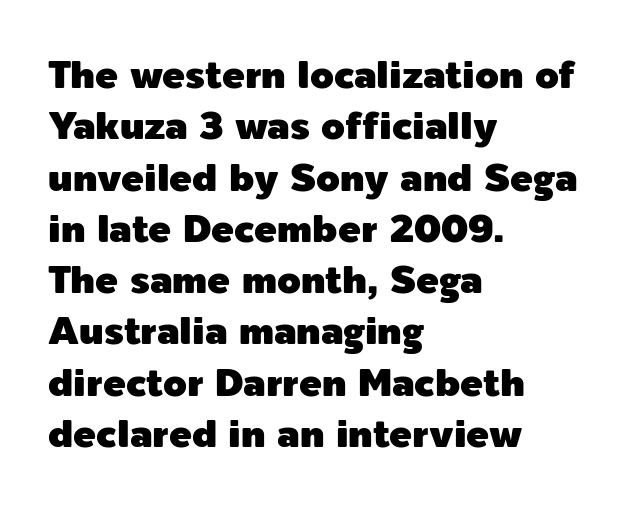
The lines sit at an ordinary, default distance from one another. A classic flush-left, rag-right setting is used for this passage. Do the characters align in a grid? No, the font is proportional. This sample uses plain, unmodified letter spacing. Unlike italic type, these characters show no tilt at all.
